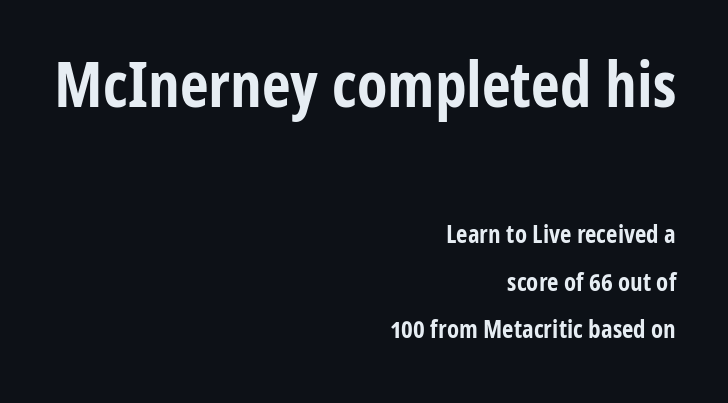
Is this a sans? Yes — the strokes have no serifs. The lettering holds an erect, upright posture throughout. Do the characters align in a grid? No, the font is proportional. Which chunk is bigger? The first one — the top block dwarfs the bottom. Quick note: underline off. In CSS terms this would be text-align: right.
